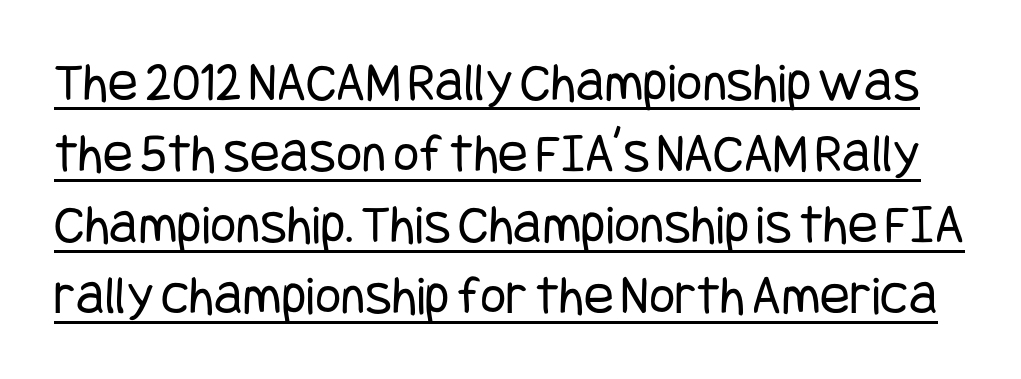
The rows are spaced the way most documents space them. The font family rendered here belongs to the sans-serif group. Observe the ordinary spacing: letters are neighbours, not strangers. No extra ink here — the face is not bold. Every character sits straight up, as roman type does.
